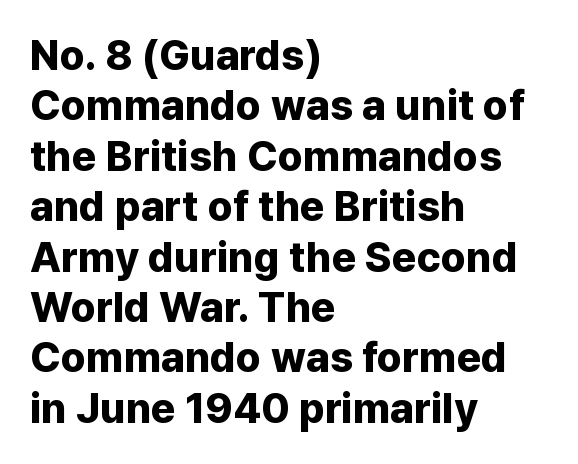
Q: Is the text bold? A: Yes.
Q: Is the text italic (slanted)? A: No, it is upright.
Q: Is the typeface a serif or a sans-serif typeface? A: Sans-serif.
Q: Is the text underlined? A: No.
Q: How is the paragraph aligned? A: Left-aligned.
Q: Is the spacing between letters normal or unusually wide? A: Normal.
Q: Width (condensed, normal, or wide)? A: Normal.
Q: Stroke contrast? A: Low.
Q: x-height? A: Medium.
Q: Monospaced? A: No.
